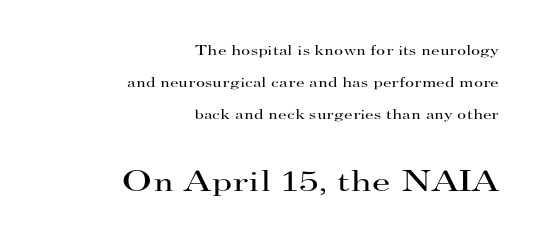
Q: Is the text bold? A: No.
Q: Is the text italic (slanted)? A: No, it is upright.
Q: Is the typeface a serif or a sans-serif typeface? A: Serif.
Q: Is the text underlined? A: No.
Q: How is the paragraph aligned? A: Right-aligned.
Q: Is the spacing between letters normal or unusually wide? A: Normal.
Q: Is the spacing between lines tight, normal or loose? A: Loose.
Q: Which block of text is set in a larger size, the first (top) or the second (bottom)? A: The second (bottom) one.
Q: Width (condensed, normal, or wide)? A: Wide.
Q: Stroke contrast? A: High.
Q: x-height? A: Small.
Q: Monospaced? A: No.
